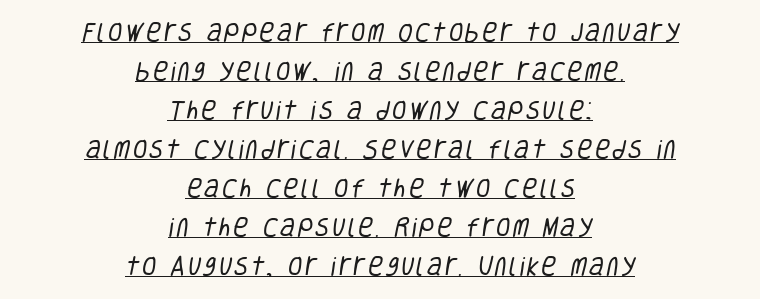
The paragraph has two soft edges and a firm central axis. Is the type heavy? It reads as light-to-regular instead. Quick note: underline on.
